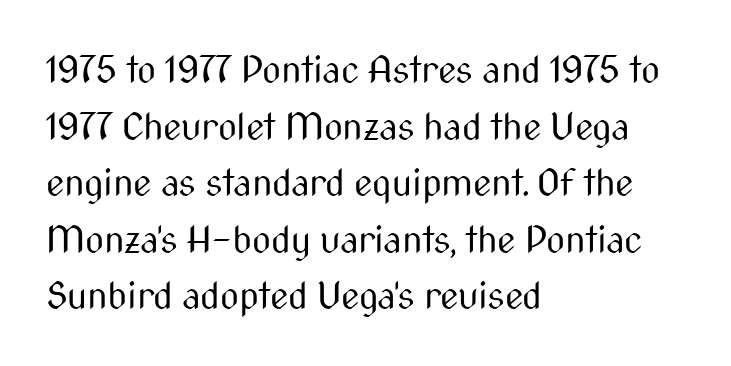
{"serif": "no", "italic": "no", "bold": "no", "weight": "regular", "width": "condensed", "stroke_contrast": "medium", "x_height": "medium", "monospaced": "no", "underline": "no", "align": "left", "line_spacing": "normal", "line_spacing_ratio": 1.53, "letter_spacing": "normal", "letter_spacing_em": 0.0, "glyph_px": 37}
